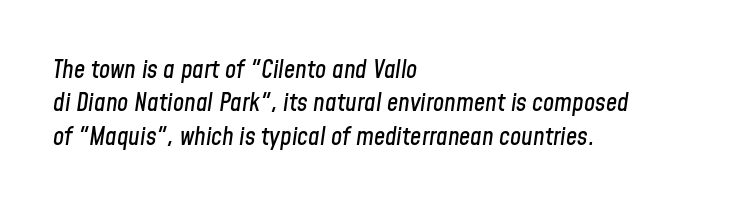
{"italic": "yes", "lean": "right", "slant_degrees": 8, "underline": "no", "align": "left", "line_spacing": "normal", "line_spacing_ratio": 1.34, "letter_spacing": "normal", "letter_spacing_em": 0.0, "glyph_px": 25}
